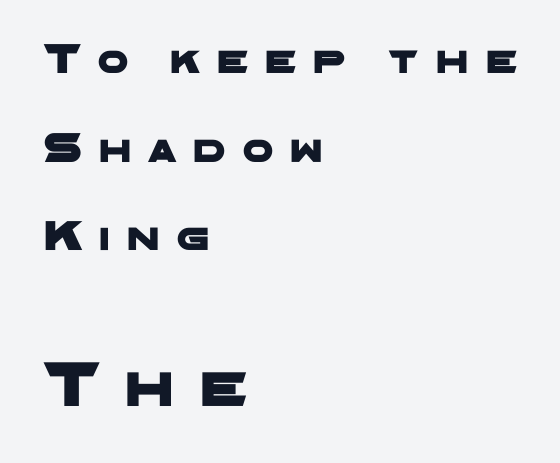
The image shows 65 px wide sans-serif type; set left-aligned, loose line spacing (2.06x), unusually wide letter spacing (+0.4 em), not underlined; the second (bottom) block is 1.51x larger; low stroke contrast and a medium x-height.
